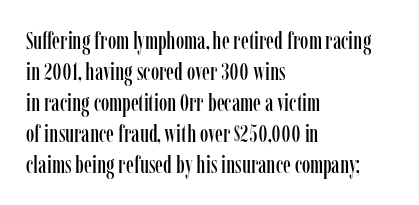
Q: Is the text italic (slanted)? A: No, it is upright.
Q: Is the text underlined? A: No.
Q: How is the paragraph aligned? A: Left-aligned.
Q: Is the spacing between letters normal or unusually wide? A: Normal.
Q: Is the spacing between lines tight, normal or loose? A: Normal.
